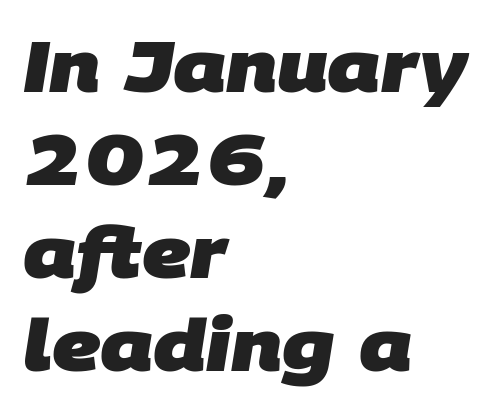
{"serif": "no", "bold": "yes", "weight": "heavy", "width": "normal", "stroke_contrast": "low", "x_height": "large", "monospaced": "no", "underline": "no", "align": "left", "line_spacing": "normal", "line_spacing_ratio": 1.31, "letter_spacing": "normal", "letter_spacing_em": 0.0, "glyph_px": 71}
